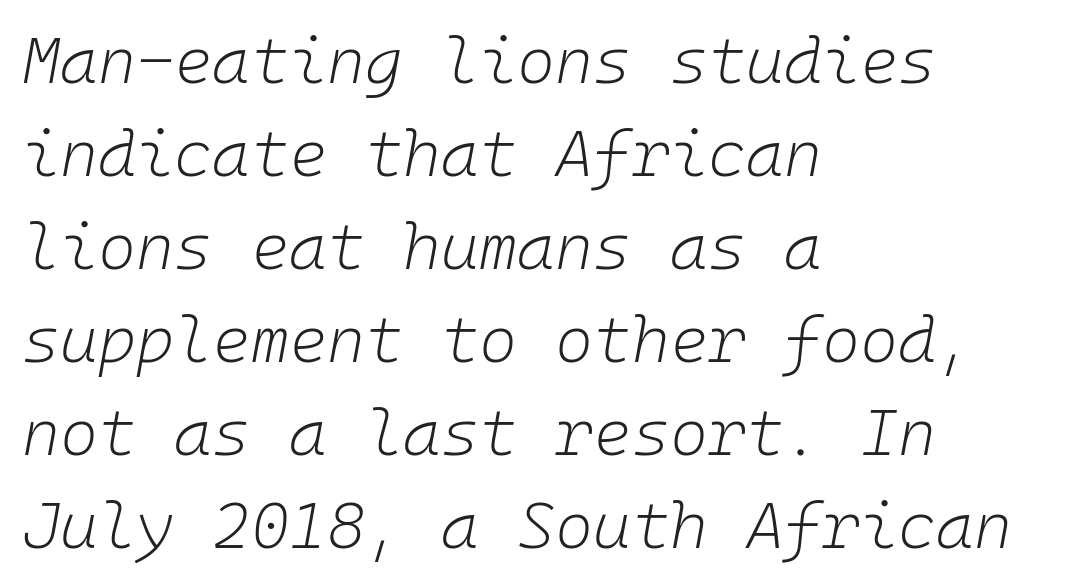
Q: Is the text bold? A: No.
Q: Is the text italic (slanted)? A: Yes, it leans right by about 10 degrees.
Q: Is the text underlined? A: No.
Q: How is the paragraph aligned? A: Left-aligned.
Q: Is the spacing between letters normal or unusually wide? A: Normal.
Q: Is the spacing between lines tight, normal or loose? A: Normal.
Q: Width (condensed, normal, or wide)? A: Normal.
Q: Stroke contrast? A: Low.
Q: x-height? A: Medium.
Q: Monospaced? A: Yes.
